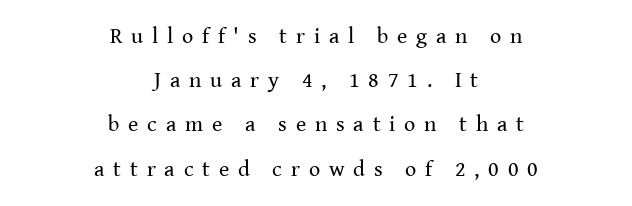
{"italic": "no", "bold": "no", "underline": "no", "align": "center", "line_spacing": "loose", "line_spacing_ratio": 2.01, "letter_spacing": "wide", "letter_spacing_em": 0.4, "glyph_px": 22}
